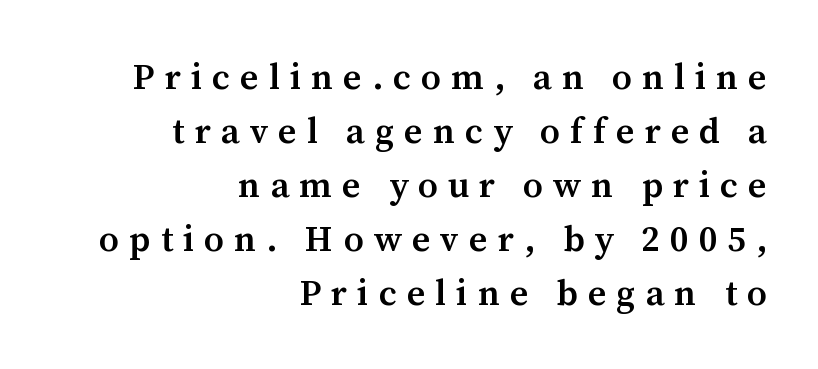
Does the weight exceed regular? Yes, but only to semibold. Rule under the text: the space is simply empty. Honestly, the letter spacing is so wide it's the main thing you notice. Rows of type keep a routine distance in the vertical direction. Where is the straight margin? On the right.
